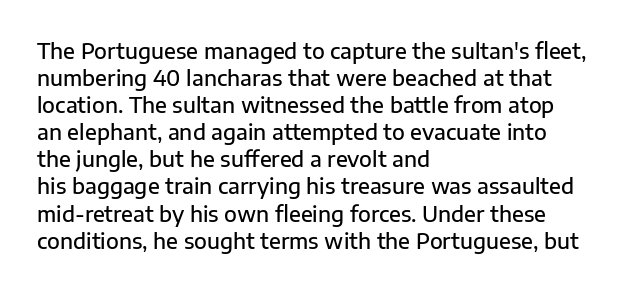
The image shows 21 px text type, upright; set left-aligned, normal line spacing (1.29x), normal letter spacing, not underlined.
